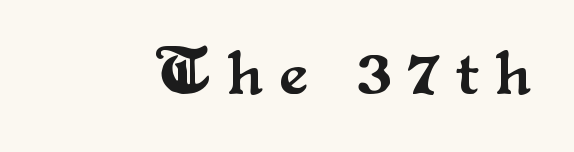
The image shows 64 px serif type, upright; set unusually wide letter spacing (+0.26 em), not underlined; medium stroke contrast and a small x-height.
